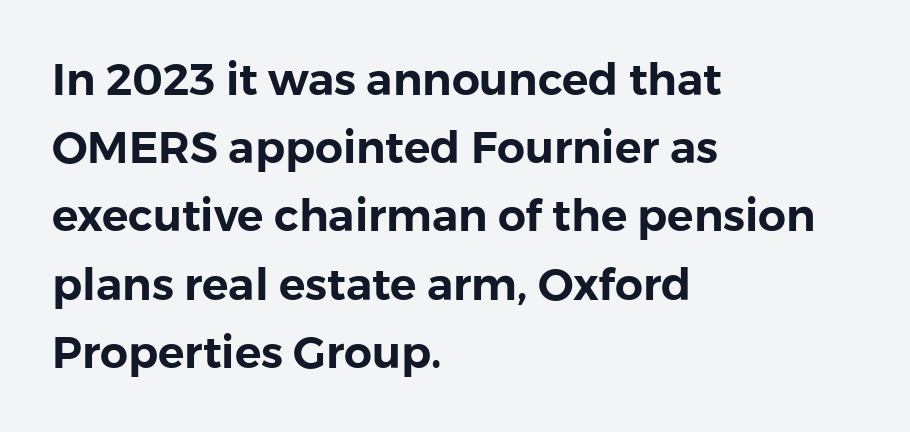
Is this a fixed-width face? No — the glyphs have proportional, varying widths. Line spacing here is normal. The lines are quadded left. The zone under the glyphs is completely vacant. There is no visible air inserted between adjacent glyphs. Ascenders rise straight up at ninety degrees.
